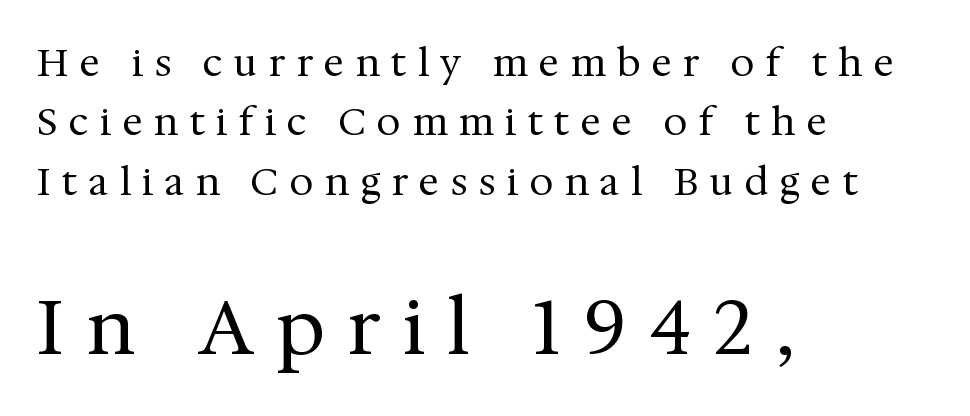
The image shows 76 px regular-weight serif type, upright; set left-aligned, normal line spacing (1.56x), unusually wide letter spacing (+0.31 em), not underlined; the second (bottom) block is 2.0x larger; medium stroke contrast and a medium x-height.
